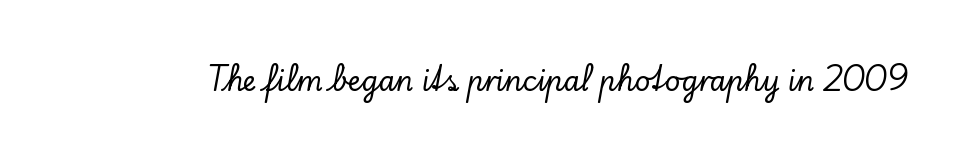
This rendering leaves character spacing at its baseline value. Has an underline been added? It has not.
